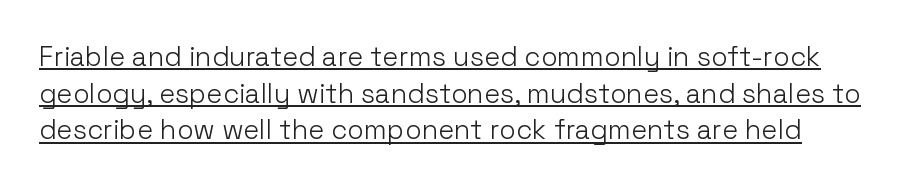
{"italic": "no", "bold": "no", "underline": "yes", "line_spacing": "normal", "line_spacing_ratio": 1.36, "letter_spacing": "normal", "letter_spacing_em": 0.0, "glyph_px": 27}
